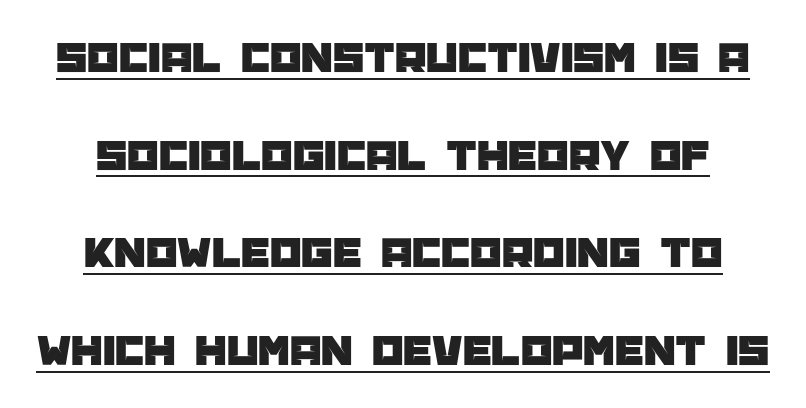
Nope, not italic — everything's standing straight. Each letter keeps its own natural width here, so spacing adapts to shape. Serif or sans? Sans — the stroke terminals are bare. Loosely led — the rows are spread out. Short note: letters normally spaced. Does a line run under the words? Yes, clearly.
